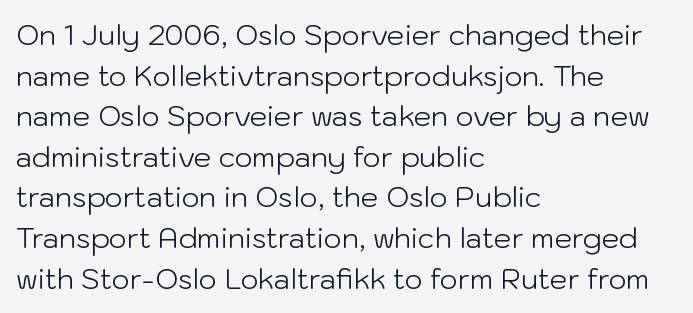
{"serif": "no", "italic": "no", "bold": "no", "weight": "light", "width": "normal", "stroke_contrast": "low", "x_height": "medium", "monospaced": "no", "underline": "no", "align": "left", "line_spacing": "normal", "line_spacing_ratio": 1.45, "letter_spacing": "normal", "letter_spacing_em": 0.0, "glyph_px": 28}
